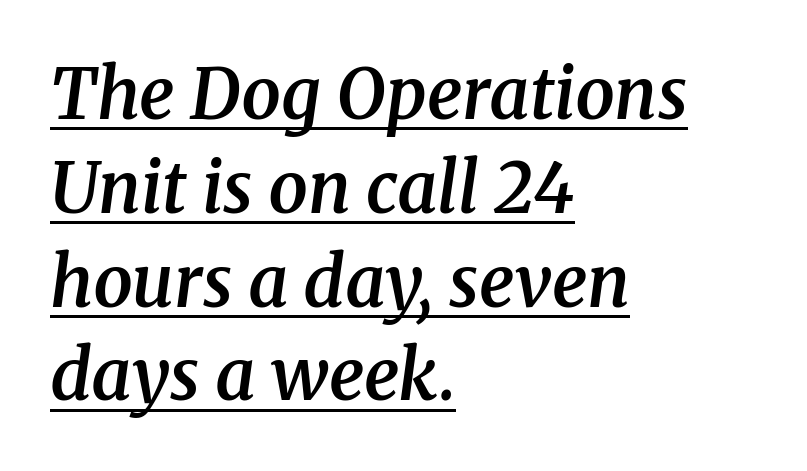
{"serif": "yes", "italic": "yes", "lean": "right", "slant_degrees": 8, "bold": "semi", "weight": "semibold", "width": "normal", "stroke_contrast": "medium", "x_height": "medium", "monospaced": "no", "underline": "yes", "align": "left", "line_spacing": "normal", "line_spacing_ratio": 1.34, "letter_spacing": "normal", "letter_spacing_em": 0.0, "glyph_px": 70}
